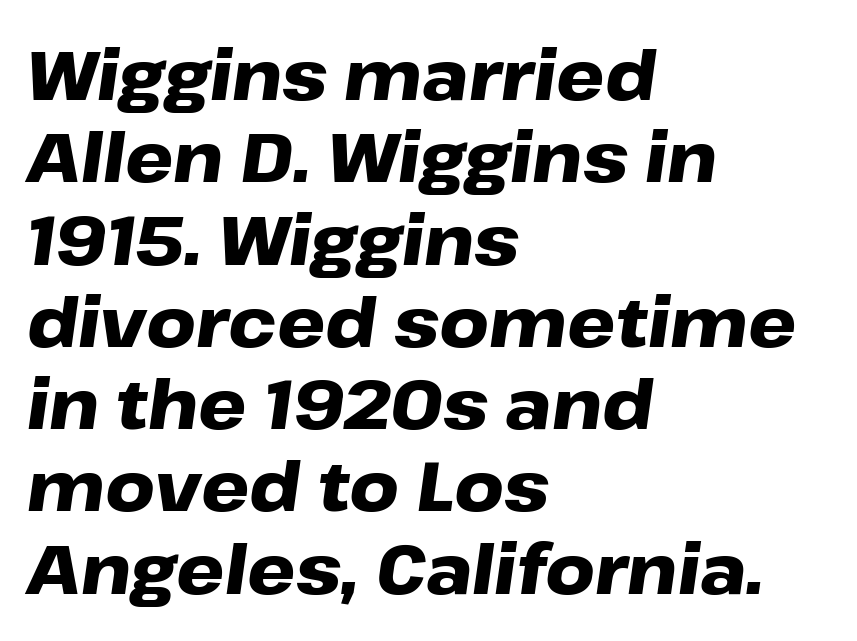
The image shows 68 px heavy, wide type, italic (leaning right); set left-aligned, line spacing 1.21x, normal letter spacing, not underlined; low stroke contrast and a medium x-height.
